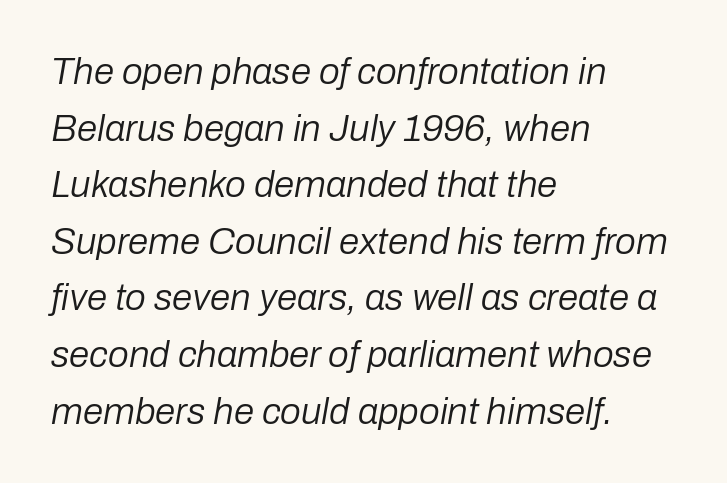
Any mark beneath the type? The region is blank. Looking at the ascenders, they clearly lean. The passage shown is typed in a proportional face where columns would drift. Does the copy run flush right? No — it runs flush left. The type is set solid horizontally, with unmodified tracking. The passage shown stacks its lines at a standard gap.
